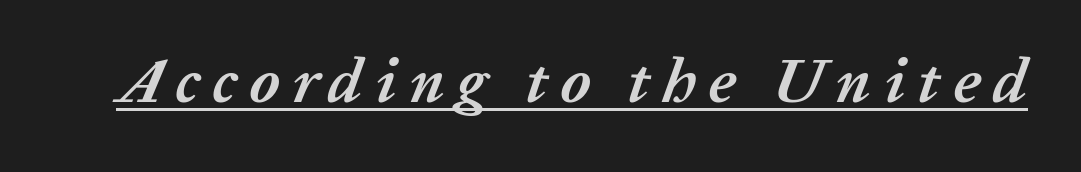
This sample has the flowing, uneven cadence of proportional lettering. A typographer would call this underscored text. When letters slant like this, we call the style italic. As a designer I'd log this as weight 700, bold.
